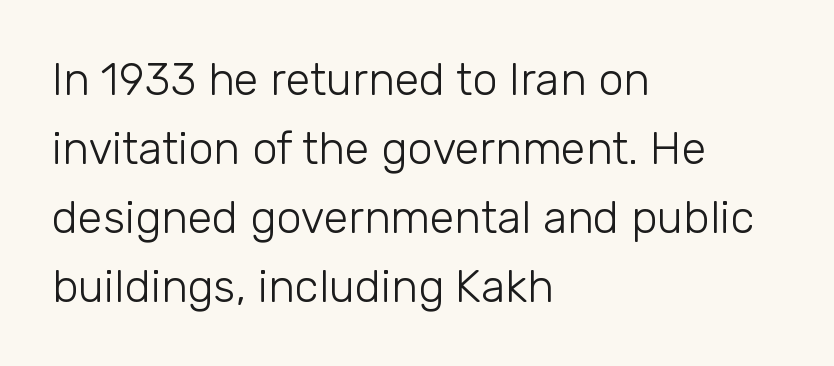
Q: Is the text bold? A: No.
Q: Is the text italic (slanted)? A: No, it is upright.
Q: Is the typeface a serif or a sans-serif typeface? A: Sans-serif.
Q: Is the text underlined? A: No.
Q: How is the paragraph aligned? A: Left-aligned.
Q: Is the spacing between letters normal or unusually wide? A: Normal.
Q: Is the spacing between lines tight, normal or loose? A: Normal.
Q: Width (condensed, normal, or wide)? A: Normal.
Q: Stroke contrast? A: Low.
Q: x-height? A: Medium.
Q: Monospaced? A: No.
